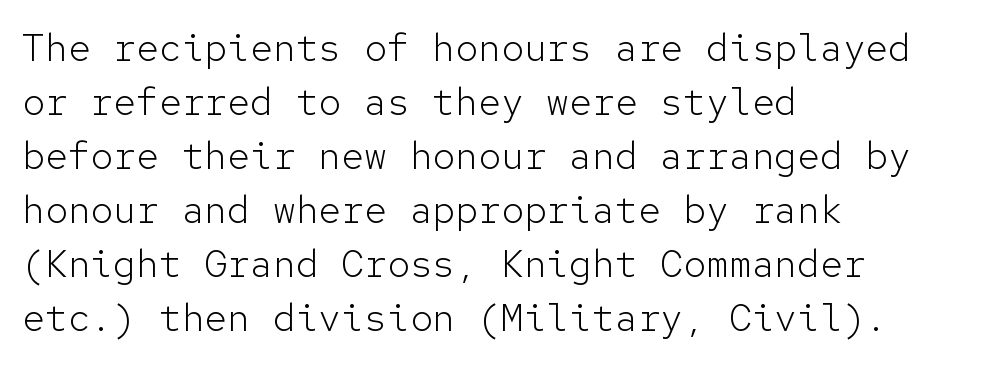
{"serif": "no", "italic": "no", "bold": "no", "weight": "light", "width": "normal", "stroke_contrast": "low", "x_height": "medium", "monospaced": "yes", "underline": "no", "align": "left", "line_spacing": "normal", "line_spacing_ratio": 1.42, "letter_spacing": "normal", "letter_spacing_em": 0.0, "glyph_px": 38}
